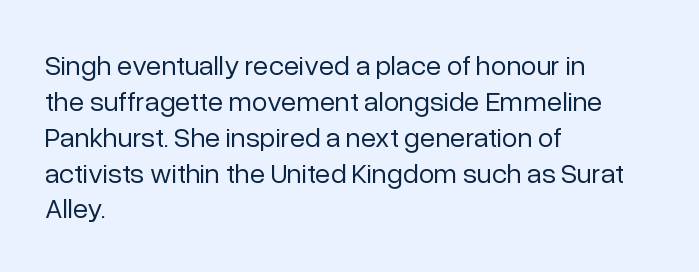
The image shows 28 px regular-weight sans-serif type, upright; set left-aligned, normal line spacing (1.28x), normal letter spacing, not underlined; low stroke contrast and a medium x-height.
